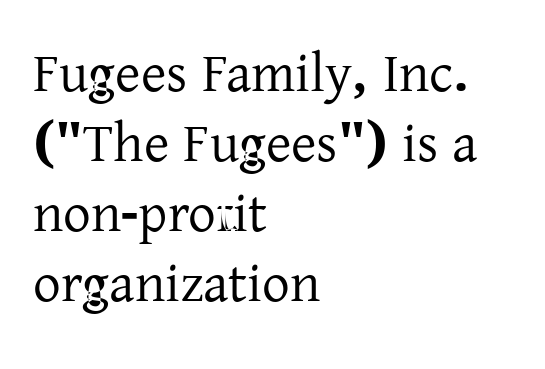
Q: Is the text italic (slanted)? A: No, it is upright.
Q: Is the typeface a serif or a sans-serif typeface? A: Serif.
Q: Is the text underlined? A: No.
Q: How is the paragraph aligned? A: Left-aligned.
Q: Is the spacing between letters normal or unusually wide? A: Normal.
Q: Is the spacing between lines tight, normal or loose? A: Normal.
Q: Width (condensed, normal, or wide)? A: Normal.
Q: Stroke contrast? A: Low.
Q: x-height? A: Medium.
Q: Monospaced? A: No.
